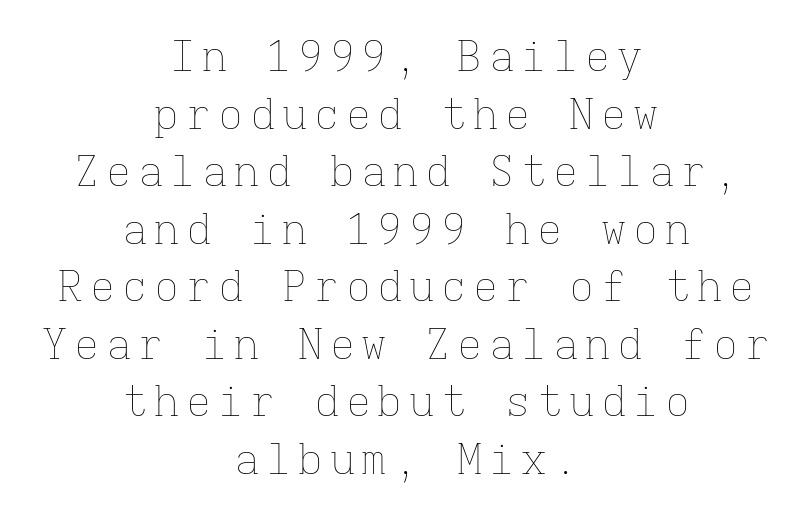
Q: Is the text bold? A: No.
Q: Is the text italic (slanted)? A: No, it is upright.
Q: Is the text underlined? A: No.
Q: How is the paragraph aligned? A: Centered.
Q: Is the spacing between lines tight, normal or loose? A: Normal.
Q: Width (condensed, normal, or wide)? A: Normal.
Q: Stroke contrast? A: Low.
Q: x-height? A: Medium.
Q: Monospaced? A: Yes.
